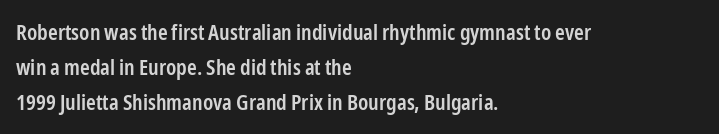
Q: Is the text bold? A: Semi-bold.
Q: Is the text italic (slanted)? A: No, it is upright.
Q: Is the text underlined? A: No.
Q: How is the paragraph aligned? A: Left-aligned.
Q: Is the spacing between letters normal or unusually wide? A: Normal.
Q: Is the spacing between lines tight, normal or loose? A: Normal.
